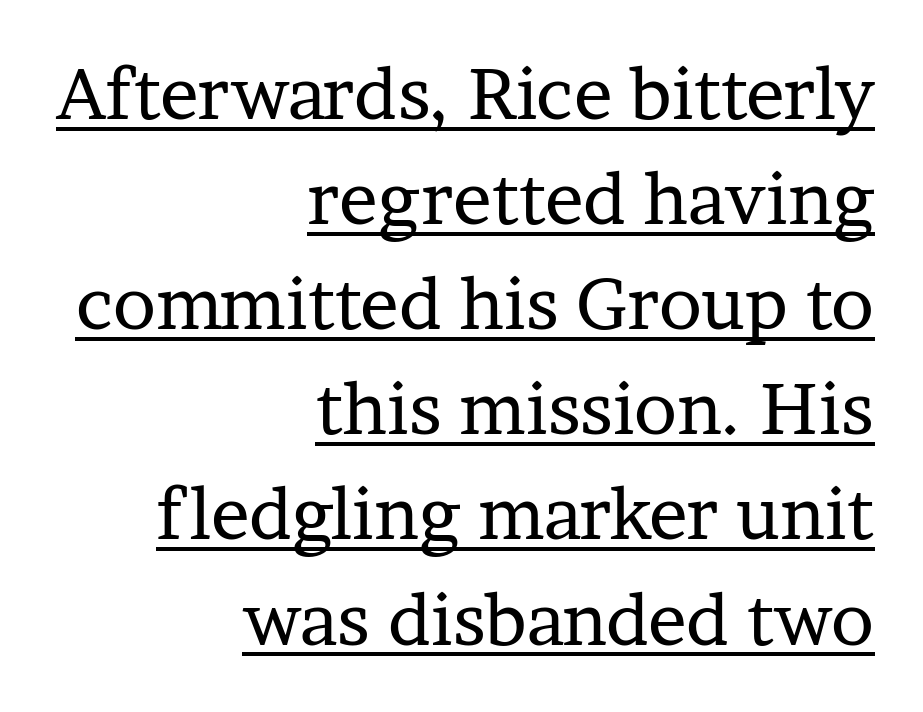
The image shows 72 px regular-weight serif type, upright; set right-aligned, normal line spacing (1.46x), normal letter spacing, underlined; low stroke contrast and a medium x-height.
